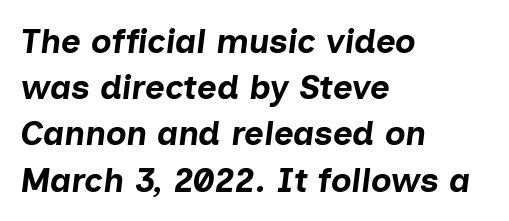
Q: Is the text bold? A: Yes.
Q: Is the text italic (slanted)? A: Yes, it leans right by about 7 degrees.
Q: Is the text underlined? A: No.
Q: How is the paragraph aligned? A: Left-aligned.
Q: Is the spacing between letters normal or unusually wide? A: Normal.
Q: Is the spacing between lines tight, normal or loose? A: Normal.
Q: Width (condensed, normal, or wide)? A: Normal.
Q: Stroke contrast? A: Low.
Q: x-height? A: Medium.
Q: Monospaced? A: No.
